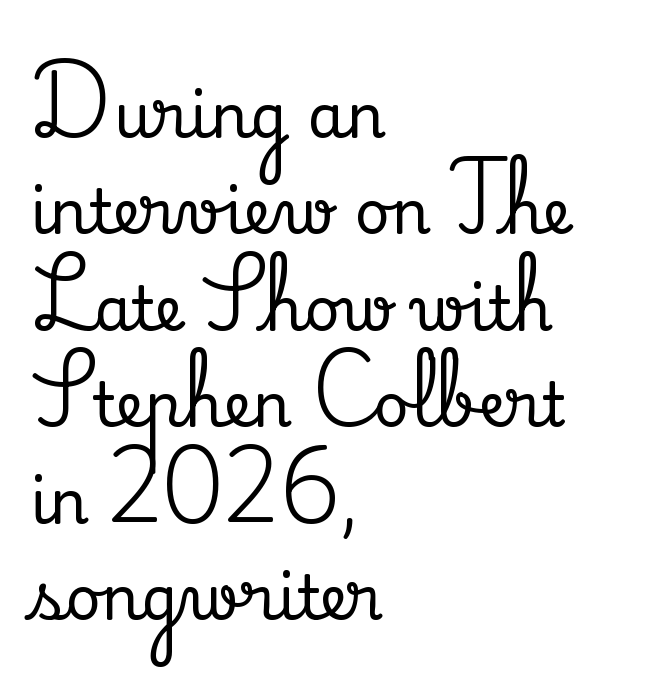
Q: Is the text italic (slanted)? A: No, it is upright.
Q: Is the typeface a serif or a sans-serif typeface? A: Serif.
Q: Is the text underlined? A: No.
Q: How is the paragraph aligned? A: Left-aligned.
Q: Is the spacing between letters normal or unusually wide? A: Normal.
Q: Is the spacing between lines tight, normal or loose? A: Normal.
Q: Width (condensed, normal, or wide)? A: Normal.
Q: Stroke contrast? A: Medium.
Q: x-height? A: Small.
Q: Monospaced? A: No.
